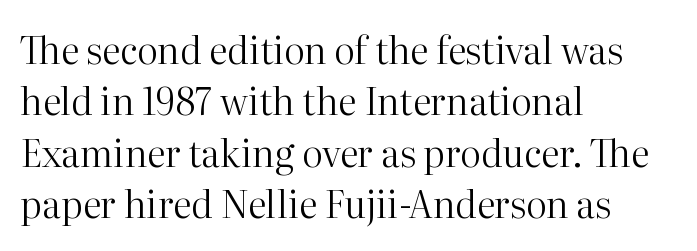
Q: Is the text bold? A: No.
Q: Is the text italic (slanted)? A: No, it is upright.
Q: Is the typeface a serif or a sans-serif typeface? A: Serif.
Q: Is the text underlined? A: No.
Q: How is the paragraph aligned? A: Left-aligned.
Q: Is the spacing between letters normal or unusually wide? A: Normal.
Q: Is the spacing between lines tight, normal or loose? A: Normal.
Q: Width (condensed, normal, or wide)? A: Normal.
Q: Stroke contrast? A: High.
Q: x-height? A: Medium.
Q: Monospaced? A: No.
